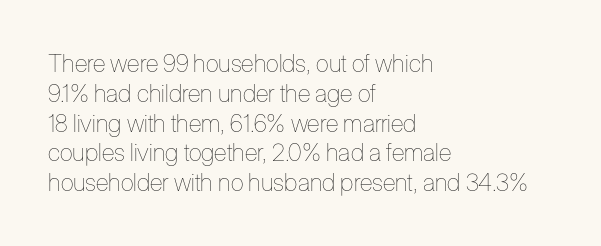
If you drew a line through each stem, it would be perfectly vertical. Tracking value appears to be zero — textbook default spacing. The rag falls on the right side of this text block. The face looks like a standard text weight, possibly lighter. The string is rendered with underlining switched off.
